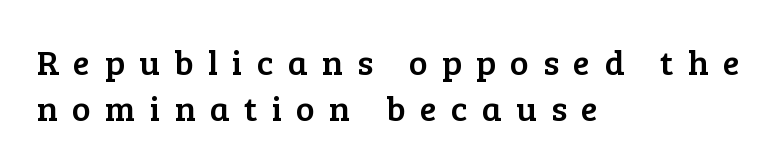
The image shows 35 px serif type, upright; set left-aligned, normal line spacing (1.31x), unusually wide letter spacing (+0.41 em), not underlined; low stroke contrast and a medium x-height.
